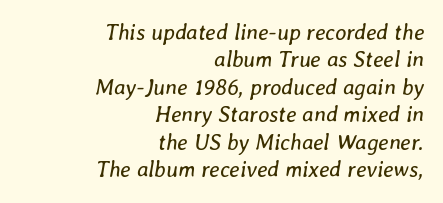
{"italic": "yes", "lean": "right", "slant_degrees": 8, "bold": "no", "underline": "no", "align": "right", "line_spacing": "normal", "line_spacing_ratio": 1.25, "letter_spacing": "normal", "letter_spacing_em": 0.0, "glyph_px": 22}
